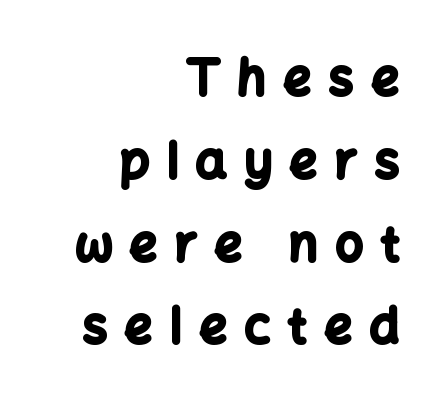
The rows are spaced the way most documents space them. Proportional: the letters do not fall into vertical columns. Compared with typical body copy, the letter spacing here is much looser. Unlike italic type, these characters show no tilt at all. Weight: bold.
